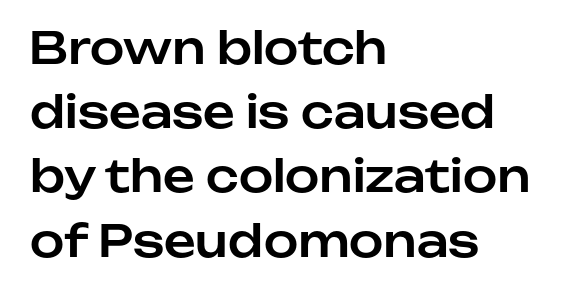
Q: Is the text italic (slanted)? A: No, it is upright.
Q: Is the typeface a serif or a sans-serif typeface? A: Sans-serif.
Q: Is the text underlined? A: No.
Q: How is the paragraph aligned? A: Left-aligned.
Q: Is the spacing between letters normal or unusually wide? A: Normal.
Q: Is the spacing between lines tight, normal or loose? A: Normal.
Q: Width (condensed, normal, or wide)? A: Normal.
Q: Stroke contrast? A: Low.
Q: x-height? A: Medium.
Q: Monospaced? A: No.
